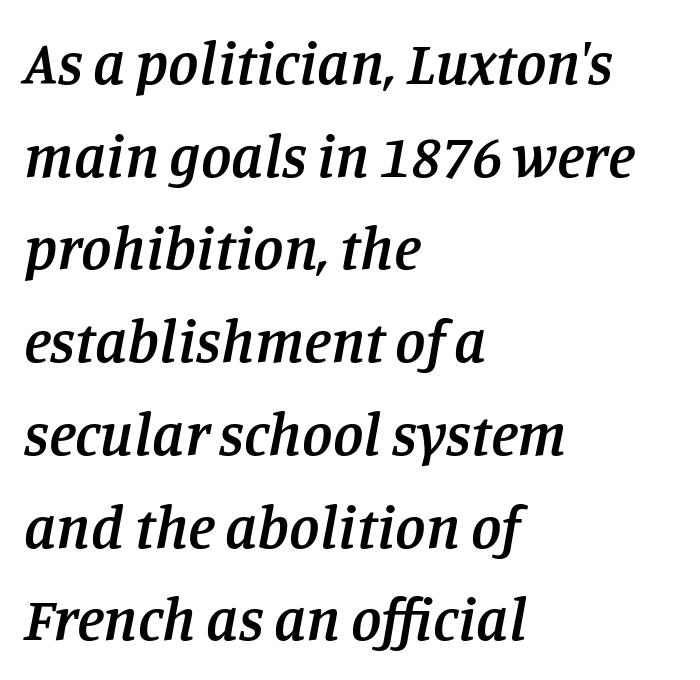
Descenders are the only things crossing below the line. These lines were composed using italics. Each word holds together tightly as a unit, with standard inter-letter gaps. Each letter keeps its own natural width here, so spacing adapts to shape. Semibold letterforms, between regular and bold. The designer left line spacing at the default.
